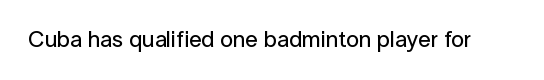
Q: Is the text italic (slanted)? A: No, it is upright.
Q: Is the text underlined? A: No.
Q: Is the spacing between letters normal or unusually wide? A: Normal.
